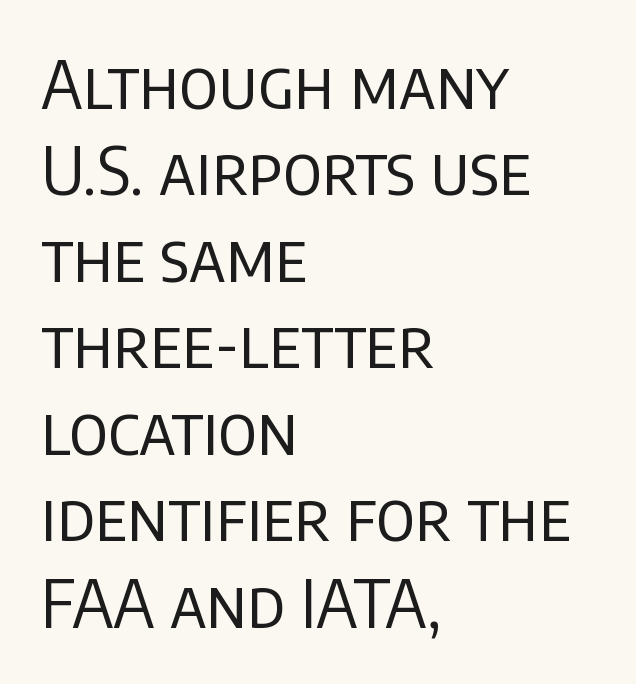
{"serif": "no", "italic": "no", "bold": "no", "weight": "regular", "width": "normal", "stroke_contrast": "low", "x_height": "large", "monospaced": "no", "underline": "no", "align": "left", "line_spacing": "normal", "line_spacing_ratio": 1.31, "letter_spacing": "normal", "letter_spacing_em": 0.0, "glyph_px": 66}
